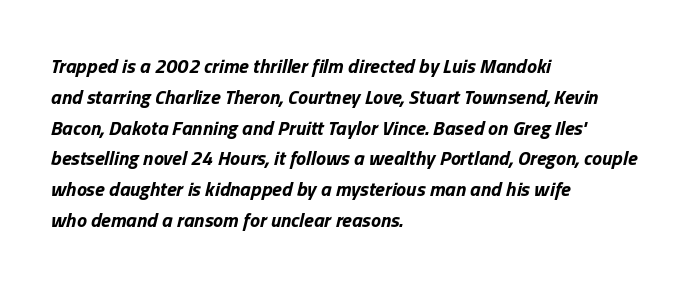
{"italic": "yes", "lean": "right", "slant_degrees": 13, "bold": "yes", "underline": "no", "align": "left", "line_spacing": "normal", "line_spacing_ratio": 1.54, "letter_spacing": "normal", "letter_spacing_em": 0.0, "glyph_px": 20}
